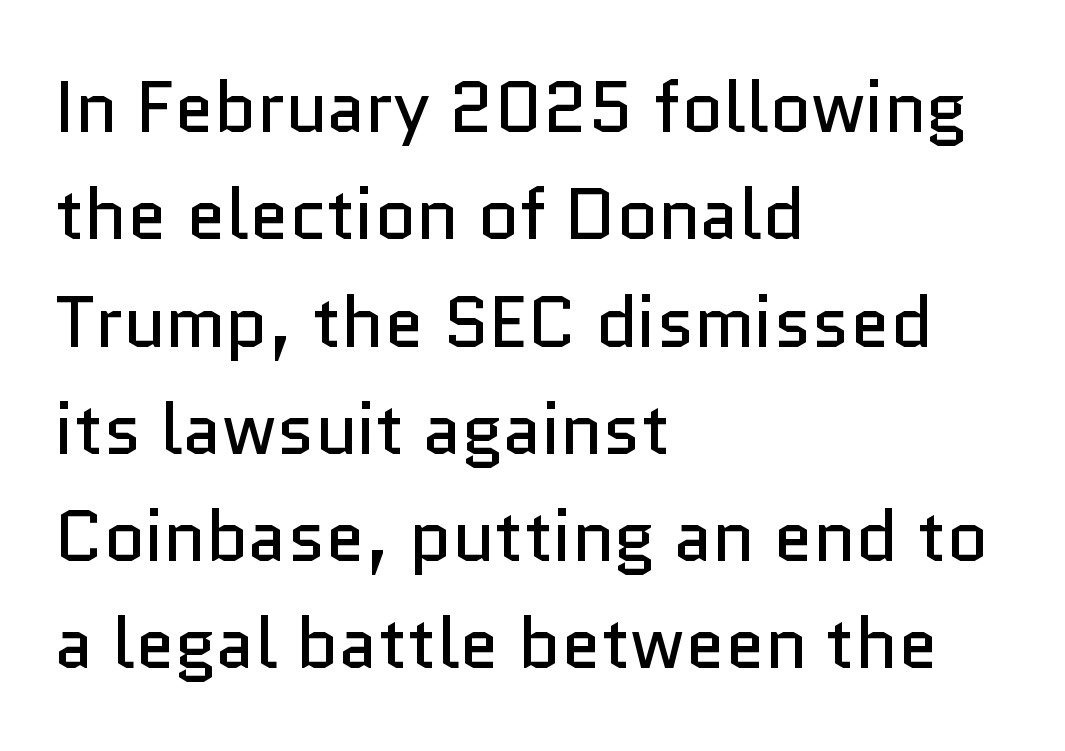
Bold? No — there's no thickening of the strokes. No word sits above an underline. Is this a fixed-width face? No — the glyphs have proportional, varying widths. This sample uses a sans-serif face.
